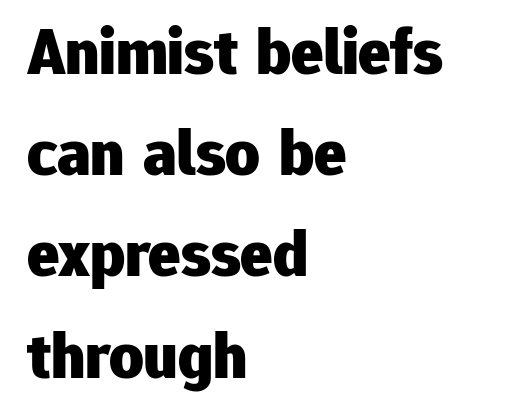
The rendering shows plain stroke endings on the letterforms — a sans-serif design. This sample uses plain, unmodified letter spacing. This sample uses an upright cut, with every glyph sitting square on the baseline. In terms of weight, the rendering is a true, heavy bold.
